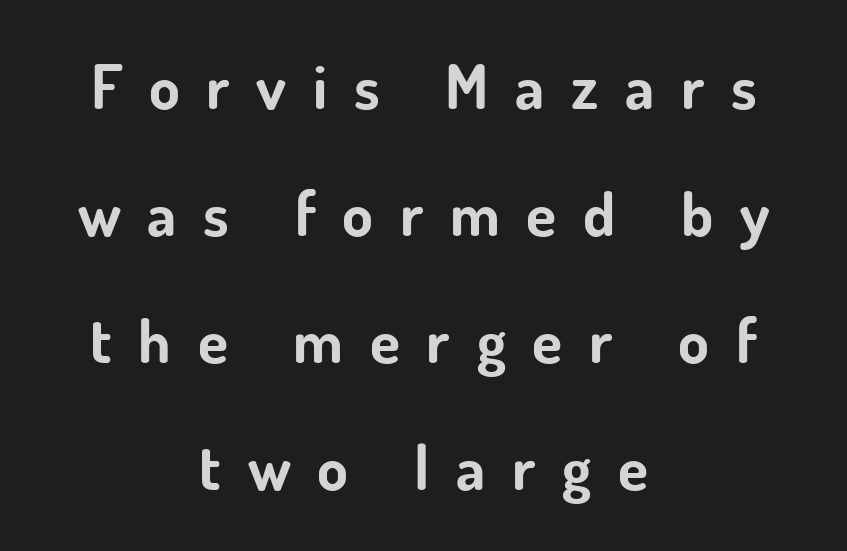
{"serif": "no", "italic": "no", "bold": "yes", "weight": "bold", "width": "normal", "stroke_contrast": "low", "x_height": "small", "monospaced": "no", "underline": "no", "align": "center", "line_spacing": "loose", "line_spacing_ratio": 2.05, "letter_spacing": "wide", "letter_spacing_em": 0.43, "glyph_px": 62}
